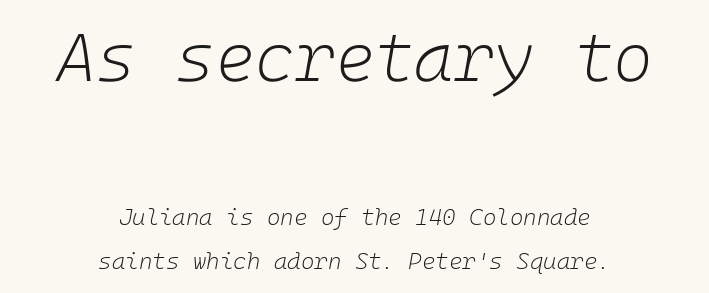
Q: Is the text bold? A: No.
Q: Is the text italic (slanted)? A: Yes, it leans right by about 10 degrees.
Q: Is the text underlined? A: No.
Q: How is the paragraph aligned? A: Centered.
Q: Is the spacing between letters normal or unusually wide? A: Normal.
Q: Is the spacing between lines tight, normal or loose? A: Loose.
Q: Which block of text is set in a larger size, the first (top) or the second (bottom)? A: The first (top) one.
Q: Width (condensed, normal, or wide)? A: Normal.
Q: Stroke contrast? A: Low.
Q: x-height? A: Medium.
